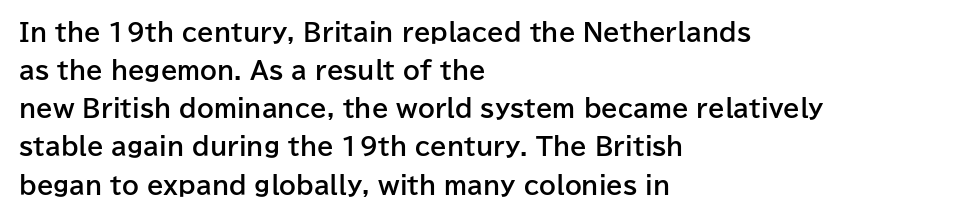
{"italic": "no", "bold": "yes", "underline": "no", "align": "left", "line_spacing": "normal", "line_spacing_ratio": 1.59, "letter_spacing": "normal", "letter_spacing_em": 0.0, "glyph_px": 24}
